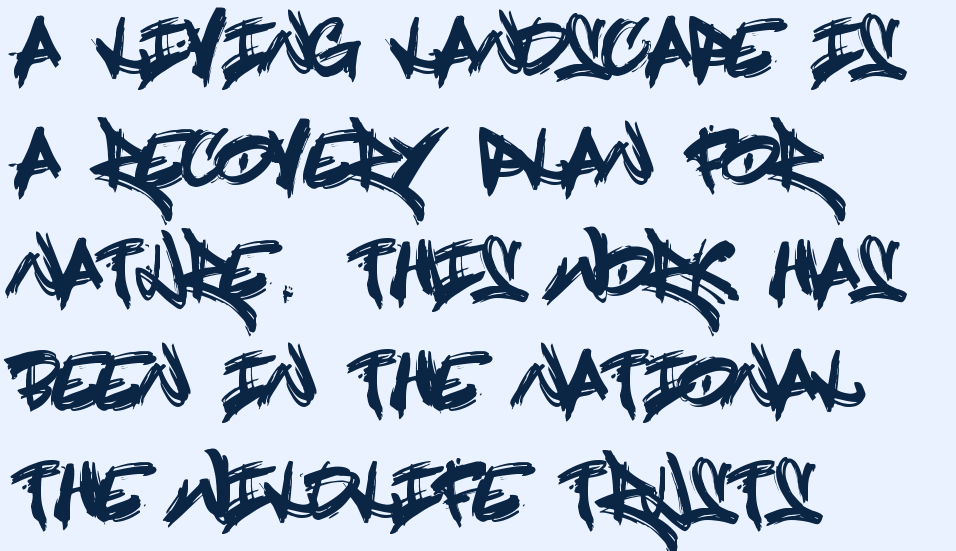
Caption: multi-line text, flush left, ragged right. The face used here is a sans, in the tradition of grotesques and geometrics. Lines of text with bare space underneath. The space between consecutive lines is moderate.
